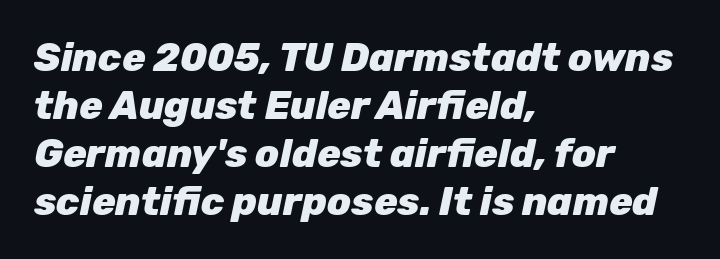
Set as a true bold cut, around the 700 mark. Beneath every word, the page is bare. How are the letters spaced? Ordinarily, with no added tracking. The passage shown is typed in a proportional face where columns would drift. Every row of glyphs begins at an identical x-position on the left.
